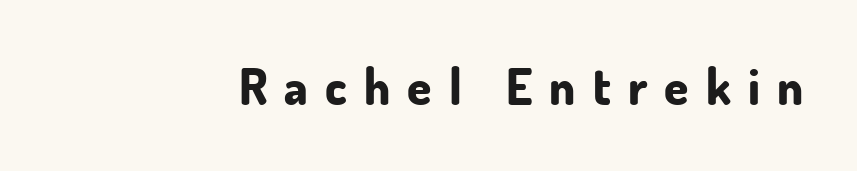
A typesetter would call this proportional, since set widths differ per character. The rendering shows plain stroke endings on the letterforms — a sans-serif design. Type without underlining. It's the straight-up-and-down kind of type. These lines have a slow, spaced-out rhythm from letter to letter. Bold? Absolutely — the strokes are thick and heavy.
